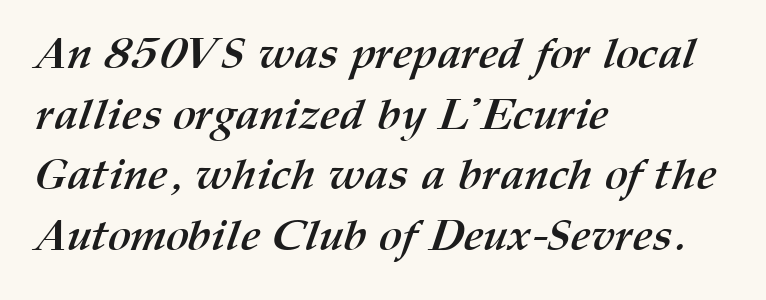
Q: Is the text bold? A: Yes.
Q: Is the text underlined? A: No.
Q: How is the paragraph aligned? A: Left-aligned.
Q: Is the spacing between letters normal or unusually wide? A: Normal.
Q: Is the spacing between lines tight, normal or loose? A: Normal.
Q: Width (condensed, normal, or wide)? A: Normal.
Q: Stroke contrast? A: Medium.
Q: x-height? A: Medium.
Q: Monospaced? A: No.
